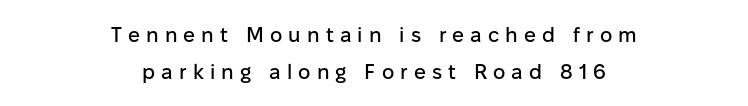
The image shows 21 px text type, upright; set centered, line spacing 1.74x, unusually wide letter spacing (+0.29 em), not underlined.
